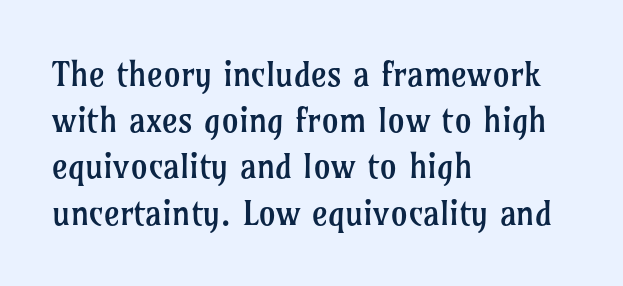
The image shows 34 px regular-weight serif type, upright; set left-aligned, normal line spacing (1.36x), normal letter spacing, not underlined; low stroke contrast and a medium x-height.
